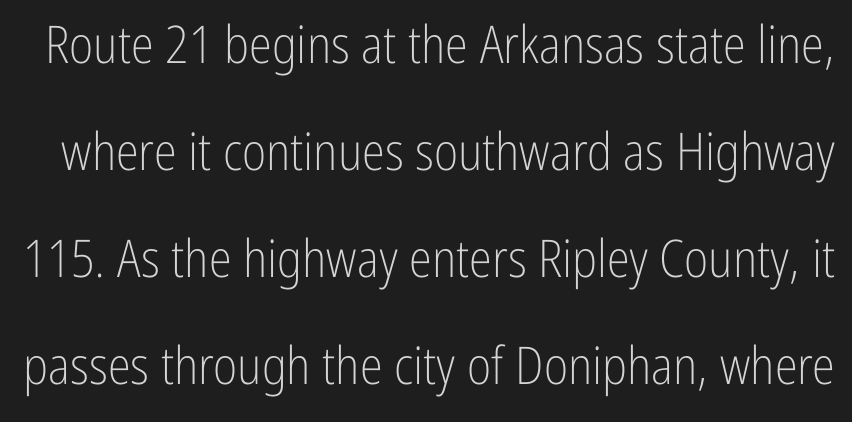
Unbolded letterforms with no extra heft. Note the varied advance widths — an 'i' is clearly narrower than an 'm'. Serifs: no, the terminals of the letterforms are clean. Style check: upright. Just letters on the line, the space beneath them empty. Tracking value appears to be zero — textbook default spacing.
